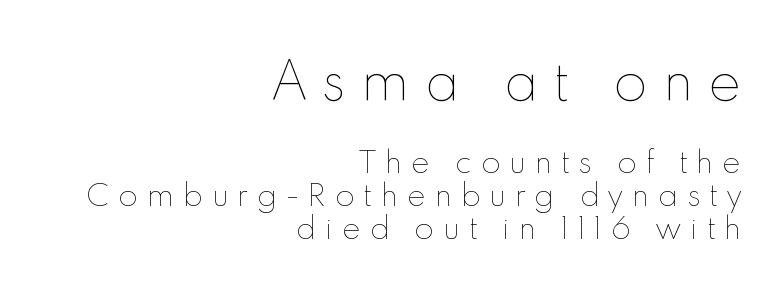
{"italic": "no", "bold": "no", "weight": "thin", "width": "normal", "x_height": "small", "monospaced": "no", "underline": "no", "align": "right", "line_spacing_ratio": 1.19, "letter_spacing": "wide", "letter_spacing_em": 0.33, "larger_block": "first", "size_ratio": 1.75, "glyph_px": 49}
